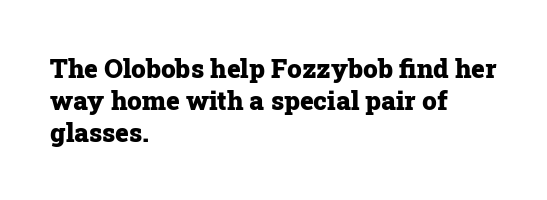
The image shows 26 px bold type, upright; set left-aligned, line spacing 1.23x, normal letter spacing, not underlined.
